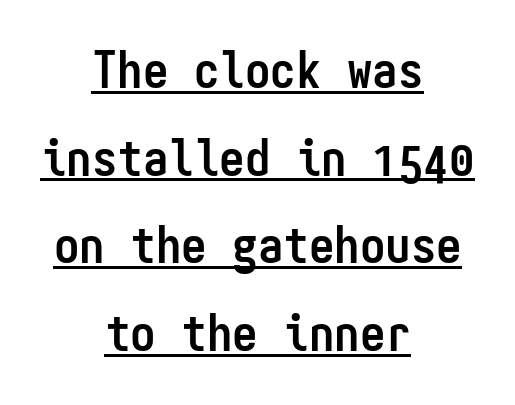
{"serif": "no", "italic": "no", "bold": "yes", "weight": "semibold", "width": "condensed", "stroke_contrast": "low", "x_height": "medium", "monospaced": "yes", "underline": "yes", "align": "center", "line_spacing_ratio": 1.72, "letter_spacing": "normal", "letter_spacing_em": 0.0, "glyph_px": 51}
